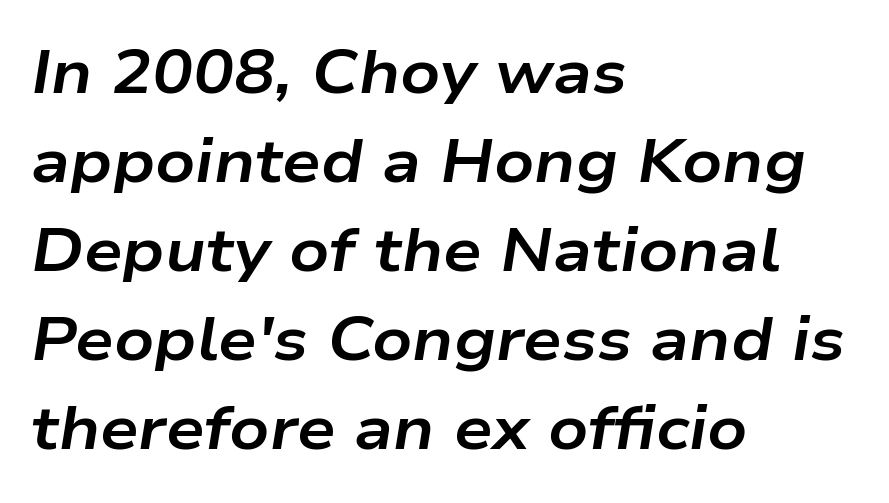
{"italic": "yes", "lean": "right", "slant_degrees": 9, "bold": "yes", "weight": "bold", "width": "wide", "stroke_contrast": "low", "x_height": "medium", "monospaced": "no", "underline": "no", "align": "left", "line_spacing": "normal", "line_spacing_ratio": 1.46, "letter_spacing": "normal", "letter_spacing_em": 0.0, "glyph_px": 61}
